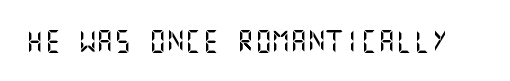
Tall strokes in this sample are plumb rather than angled. Short note: letters normally spaced. Lines of text with bare space underneath.
